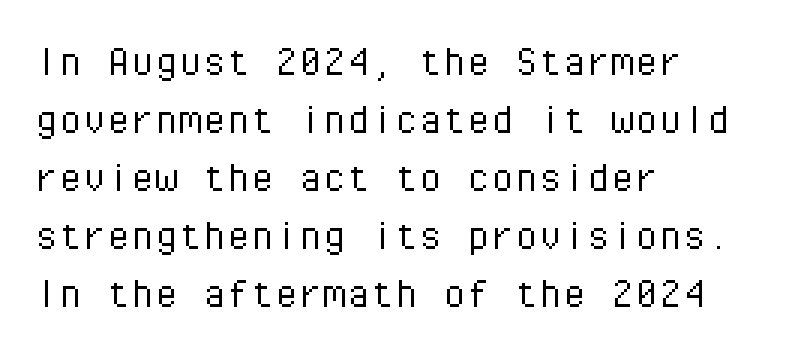
The type is set solid horizontally, with unmodified tracking. Compared with a centered layout, this one pins lines to the left instead. Every character here occupies the same horizontal width, giving the sample a typewriter-like rhythm. Serif or sans? Sans — the stroke terminals are bare.
